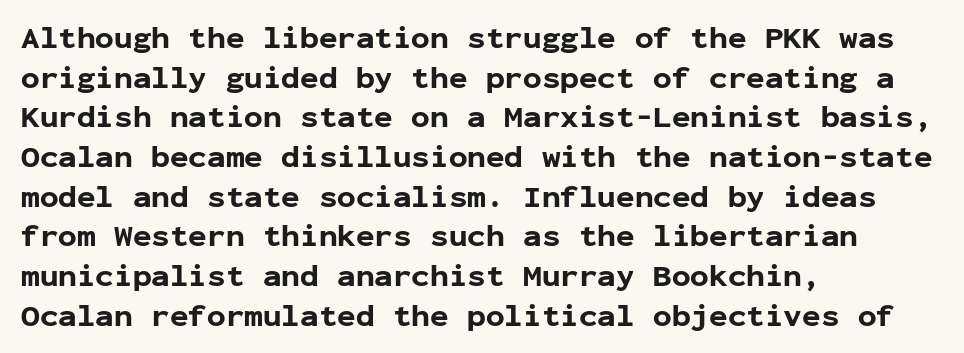
{"serif": "no", "italic": "no", "bold": "yes", "weight": "bold", "width": "normal", "stroke_contrast": "low", "x_height": "medium", "monospaced": "yes", "underline": "no", "align": "left", "line_spacing": "normal", "line_spacing_ratio": 1.28, "letter_spacing": "normal", "letter_spacing_em": 0.0, "glyph_px": 31}
